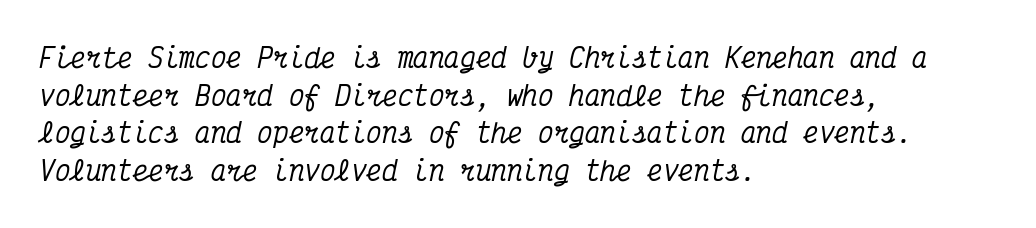
This sample keeps an unexceptional amount of space between lines. Teacher's note: observe the even left margin — that is flush-left alignment. Looking at the ascenders, they clearly lean. The line texture is even and compact thanks to regular tracking.
